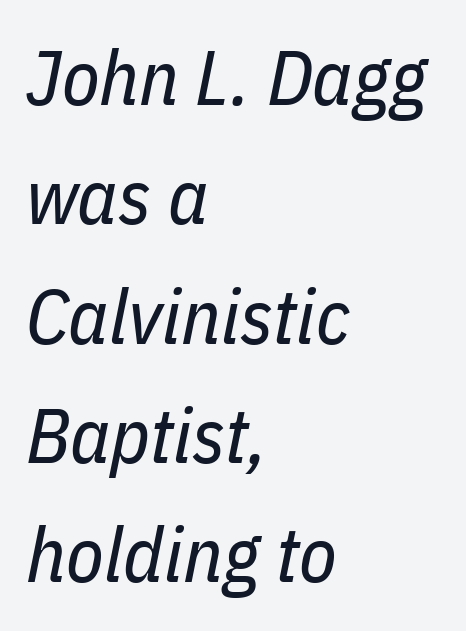
{"italic": "yes", "lean": "right", "slant_degrees": 11, "bold": "no", "weight": "regular", "width": "condensed", "stroke_contrast": "low", "x_height": "medium", "monospaced": "no", "underline": "no", "align": "left", "line_spacing": "normal", "line_spacing_ratio": 1.55, "letter_spacing": "normal", "letter_spacing_em": 0.0, "glyph_px": 77}
